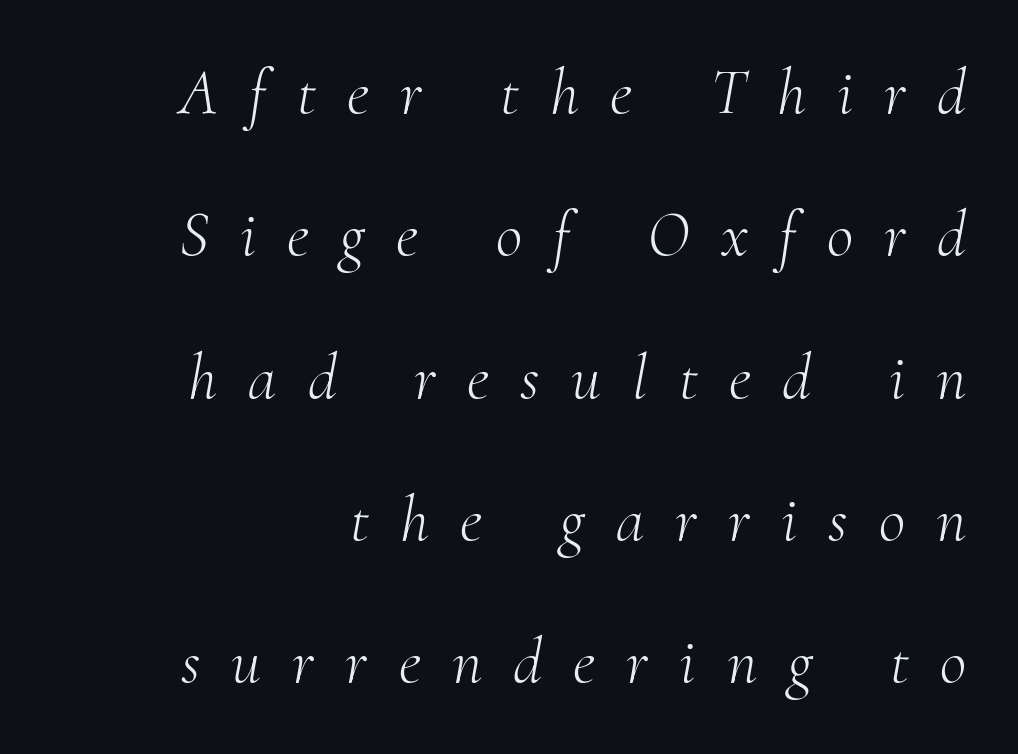
The image shows 65 px light serif type, italic (leaning right); set loose line spacing (2.19x), unusually wide letter spacing (+0.48 em), not underlined; medium stroke contrast and a small x-height.
